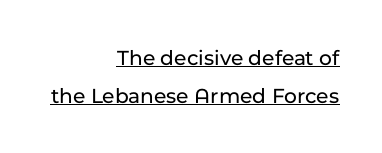
The image shows 22 px text type, upright; set right-aligned, line spacing 1.75x, normal letter spacing, underlined.
